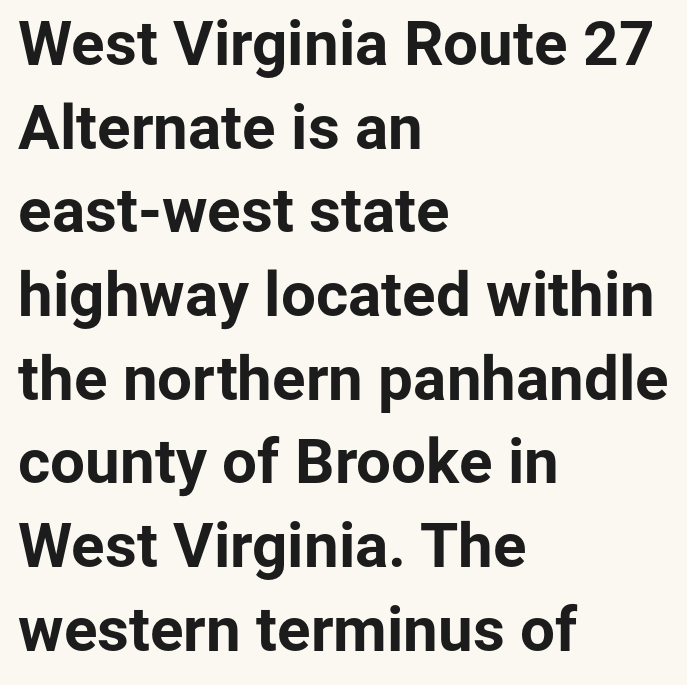
Q: Is the text bold? A: Yes.
Q: Is the text italic (slanted)? A: No, it is upright.
Q: Is the typeface a serif or a sans-serif typeface? A: Sans-serif.
Q: Is the text underlined? A: No.
Q: How is the paragraph aligned? A: Left-aligned.
Q: Is the spacing between letters normal or unusually wide? A: Normal.
Q: Is the spacing between lines tight, normal or loose? A: Normal.
Q: Width (condensed, normal, or wide)? A: Normal.
Q: Stroke contrast? A: Low.
Q: x-height? A: Medium.
Q: Monospaced? A: No.
